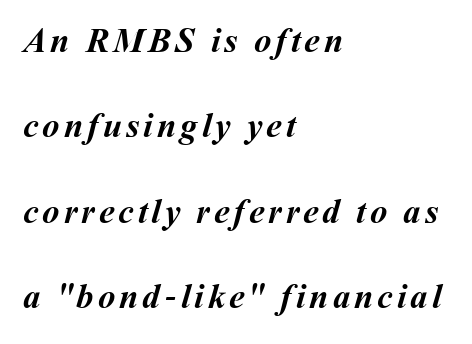
The rendering uses a large line-height, opening up the rows. Pretty heavy lettering here — definitely bold. The string is rendered with underlining switched off. The paragraph has a hard left edge and a soft right edge. A typesetter would call this proportional, since set widths differ per character.
